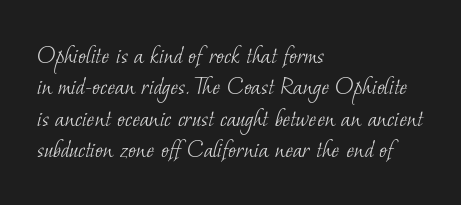
{"bold": "no", "underline": "no", "align": "left", "line_spacing_ratio": 1.21, "letter_spacing": "normal", "letter_spacing_em": 0.0, "glyph_px": 26}
